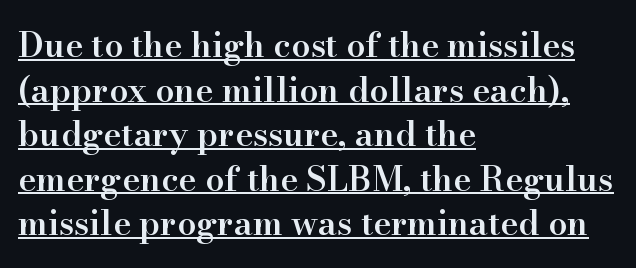
The image shows 34 px semibold serif type, upright; set left-aligned, normal line spacing (1.31x), normal letter spacing, underlined; high stroke contrast and a small x-height.
